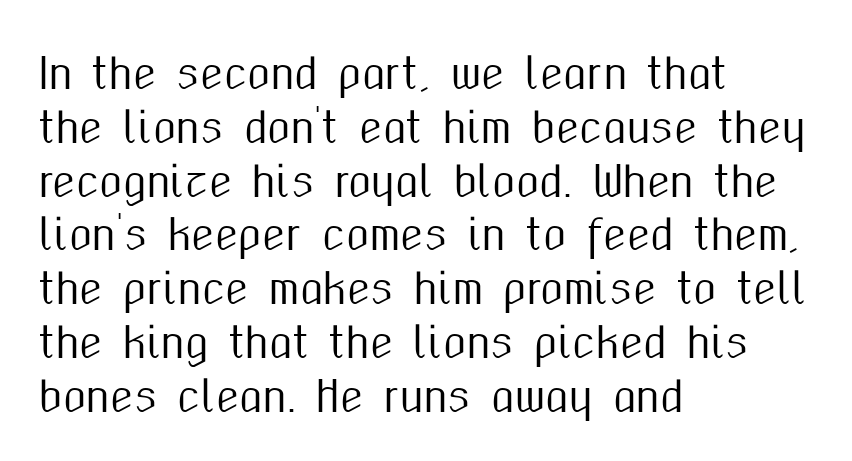
Nobody touched the tracking dial on this one. Every row of glyphs begins at an identical x-position on the left. Is this a sans? Yes — the strokes have no serifs. This block has exactly the height ordinary leading produces.
